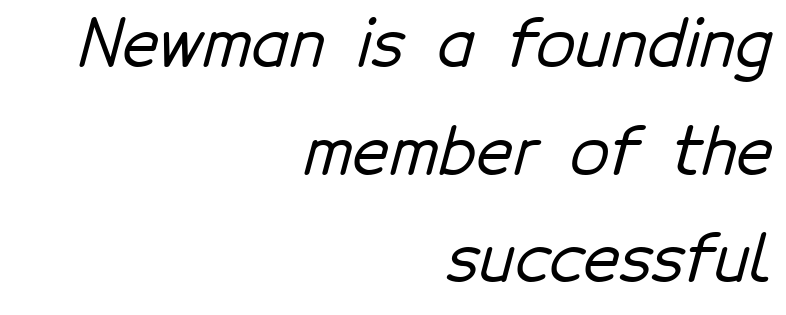
The image shows 64 px sans-serif type; set right-aligned, normal line spacing (1.68x), normal letter spacing, not underlined; low stroke contrast and a medium x-height.
